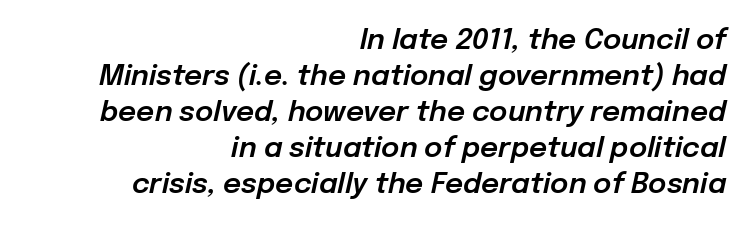
The ragged edge is on the left, which tells us the setting is flush right. The designer left line spacing at the default. Between one letter and the next there's only the usual sliver of space. Do the characters align in a grid? No, the font is proportional. The font's italic variant was chosen for this text.
